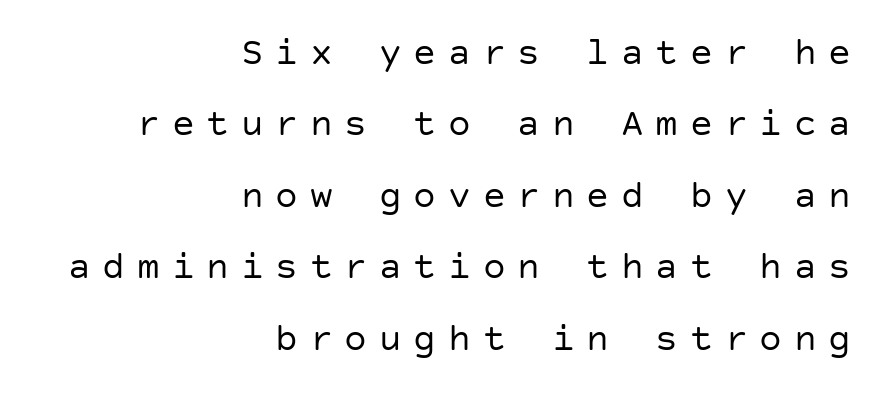
Q: Is the text bold? A: No.
Q: Is the text italic (slanted)? A: No, it is upright.
Q: Is the typeface a serif or a sans-serif typeface? A: Sans-serif.
Q: Is the text underlined? A: No.
Q: How is the paragraph aligned? A: Right-aligned.
Q: Is the spacing between letters normal or unusually wide? A: Unusually wide.
Q: Width (condensed, normal, or wide)? A: Normal.
Q: Stroke contrast? A: Low.
Q: x-height? A: Large.
